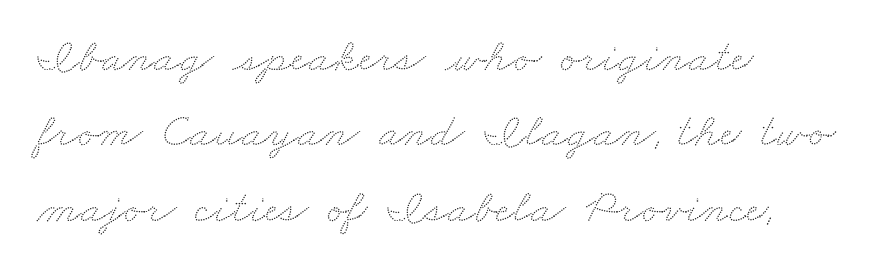
Q: Is the text underlined? A: No.
Q: How is the paragraph aligned? A: Left-aligned.
Q: Is the spacing between letters normal or unusually wide? A: Normal.
Q: Is the spacing between lines tight, normal or loose? A: Normal.
Q: Width (condensed, normal, or wide)? A: Wide.
Q: Stroke contrast? A: Low.
Q: x-height? A: Small.
Q: Monospaced? A: No.
